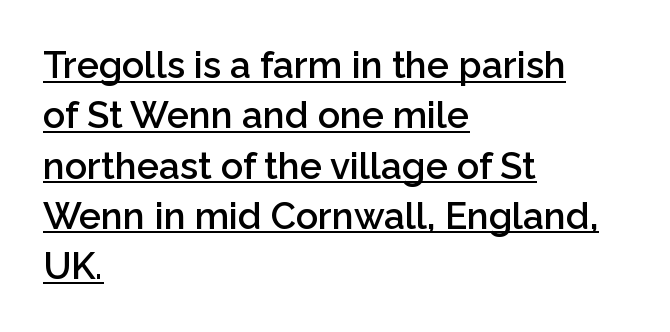
This rendering uses left alignment, leaving the right contour irregular. The lettering is marked with a stroke running underneath it. Students, observe: this is what conventionally led text looks like. Is this a fixed-width face? No — the glyphs have proportional, varying widths.
